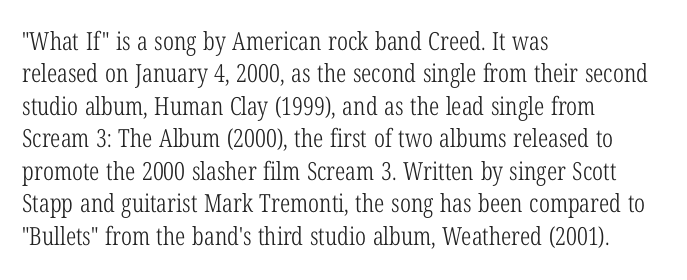
The image shows 25 px text type, upright; set left-aligned, normal line spacing (1.3x), normal letter spacing, not underlined.
